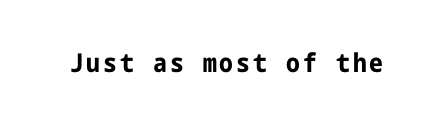
Heavy, bold letterforms. Tall strokes in this sample are plumb rather than angled. The strip under each line holds only bare page.
